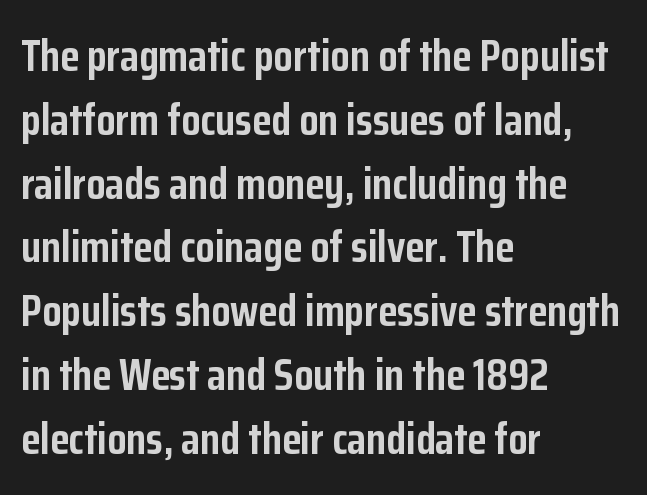
One glance says typical: line gaps are just what's usual. Serifs: no, the terminals of the letterforms are clean. These lines were composed using upright roman letters. Honestly, the letter spacing is just normal — you wouldn't notice it.
